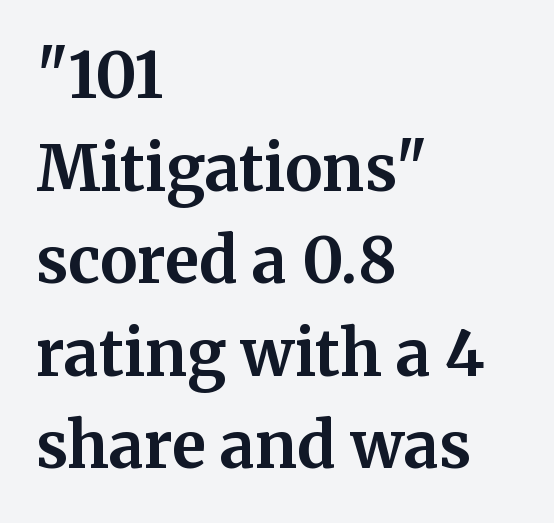
{"serif": "yes", "italic": "no", "bold": "yes", "weight": "bold", "width": "normal", "stroke_contrast": "medium", "x_height": "medium", "monospaced": "no", "underline": "no", "align": "left", "line_spacing": "normal", "line_spacing_ratio": 1.47, "letter_spacing": "normal", "letter_spacing_em": 0.0, "glyph_px": 63}
